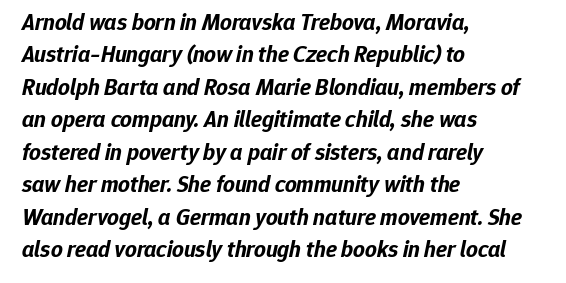
The image shows 23 px bold type, italic (leaning right); set left-aligned, normal line spacing (1.41x), normal letter spacing, not underlined.
